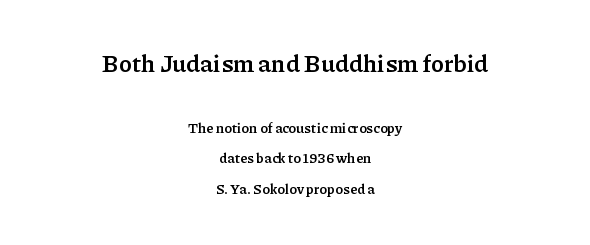
The image shows 24 px bold type, upright; set centered, loose line spacing (2.19x), normal letter spacing, not underlined; the first (top) block is 1.71x larger.
